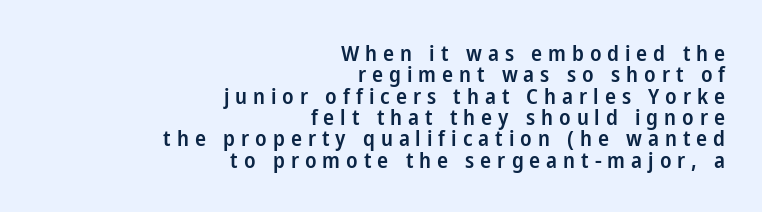
{"italic": "no", "bold": "semi", "underline": "no", "align": "right", "line_spacing": "tight", "line_spacing_ratio": 0.97, "letter_spacing": "wide", "letter_spacing_em": 0.27, "glyph_px": 22}
